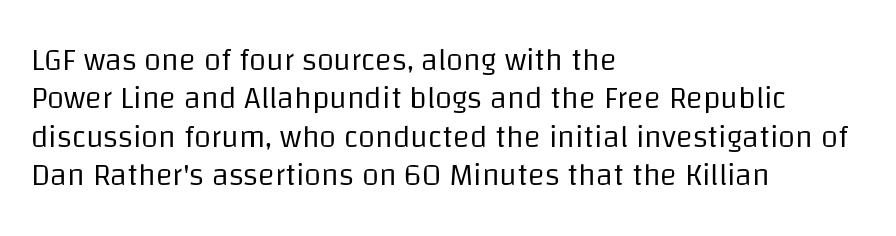
Q: Is the text bold? A: No.
Q: Is the text italic (slanted)? A: No, it is upright.
Q: Is the typeface a serif or a sans-serif typeface? A: Sans-serif.
Q: Is the text underlined? A: No.
Q: How is the paragraph aligned? A: Left-aligned.
Q: Is the spacing between letters normal or unusually wide? A: Normal.
Q: Width (condensed, normal, or wide)? A: Normal.
Q: Stroke contrast? A: Low.
Q: x-height? A: Large.
Q: Monospaced? A: No.
